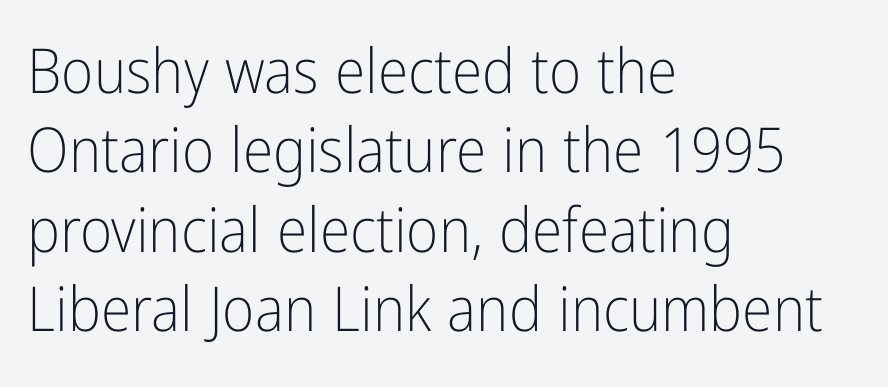
The image shows 62 px light, condensed sans-serif type, upright; set left-aligned, normal line spacing (1.28x), normal letter spacing, not underlined; low stroke contrast and a medium x-height.
